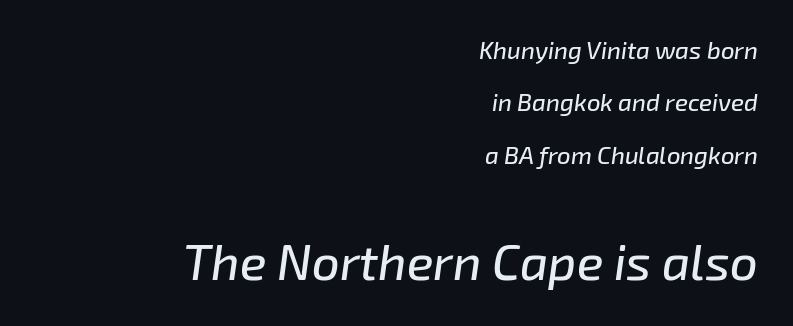
Rendered with sloped, italic letterforms. Spacing between characters is what you'd get straight out of the box. The rendering anchors every line to the right-hand side. You could not count columns in this text — the font is proportionally spaced.
